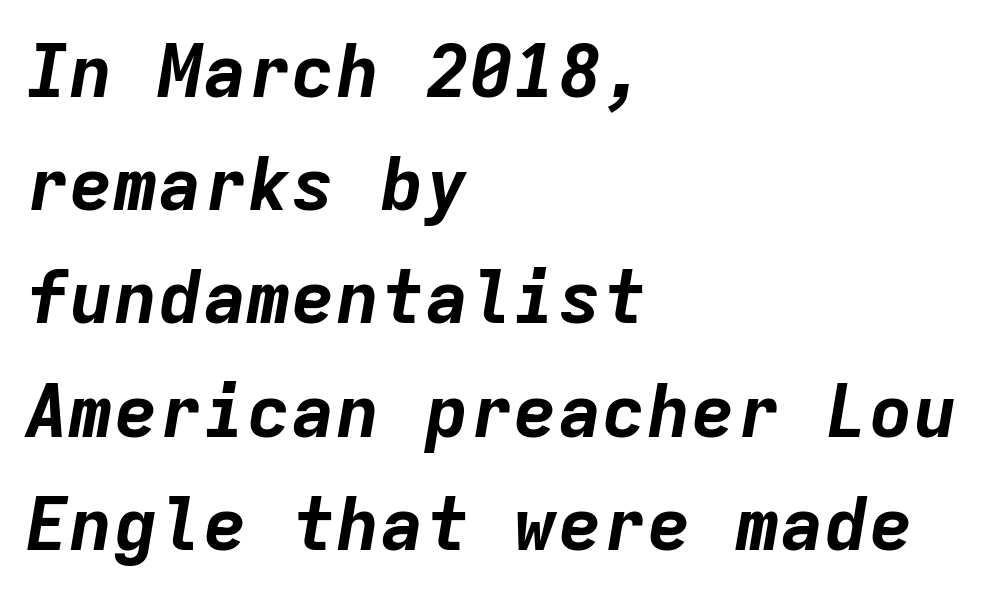
{"italic": "yes", "lean": "right", "slant_degrees": 9, "bold": "yes", "weight": "bold", "width": "normal", "stroke_contrast": "low", "x_height": "medium", "monospaced": "yes", "underline": "no", "align": "left", "line_spacing": "normal", "line_spacing_ratio": 1.53, "letter_spacing": "normal", "letter_spacing_em": 0.0, "glyph_px": 74}
